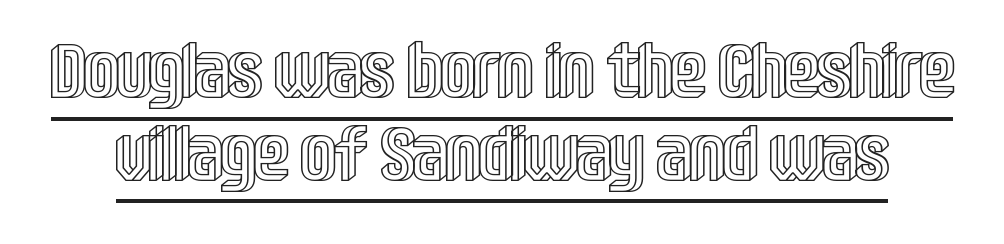
This is the regular roman posture of the typeface. What decoration does the sample have? An underline. Very little white space separates one row of letters from the next. Do the characters align in a grid? No, the font is proportional. Words appear dense and cohesive because spacing is normal.
